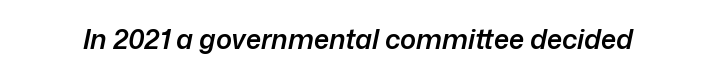
Q: Is the text bold? A: Semi-bold.
Q: Is the text italic (slanted)? A: Yes, it leans right by about 12 degrees.
Q: Is the text underlined? A: No.
Q: Is the spacing between letters normal or unusually wide? A: Normal.
